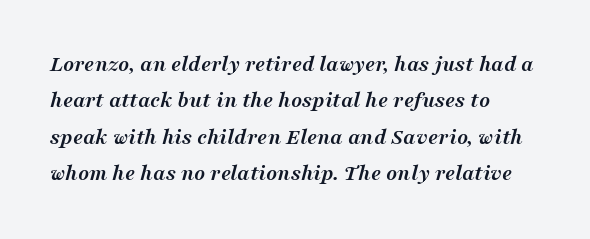
{"italic": "yes", "lean": "right", "slant_degrees": 16, "bold": "yes", "underline": "no", "align": "left", "line_spacing": "normal", "line_spacing_ratio": 1.58, "letter_spacing": "normal", "letter_spacing_em": 0.0, "glyph_px": 23}
